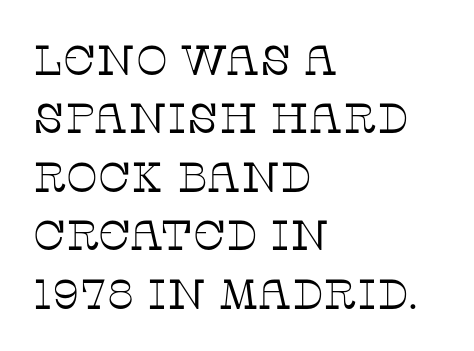
Observe the ordinary spacing: letters are neighbours, not strangers. This is the regular roman posture of the typeface. No heavy texture on the line: the type isn't bold. A typesetter would label this face a serif. The rendering anchors every line to the left-hand side. Bare-footed words on every line.
